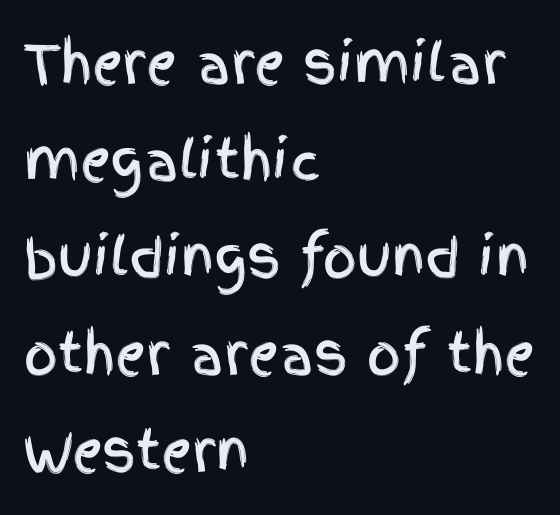
The image shows 53 px condensed sans-serif type, upright; set left-aligned, line spacing 1.83x, normal letter spacing, not underlined; a large x-height.
